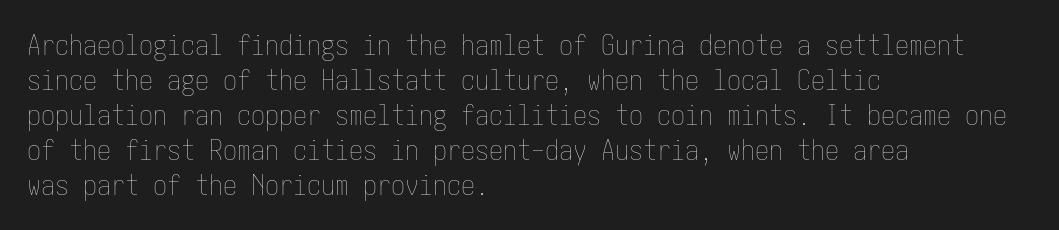
Q: Is the text bold? A: No.
Q: Is the text italic (slanted)? A: No, it is upright.
Q: Is the text underlined? A: No.
Q: How is the paragraph aligned? A: Left-aligned.
Q: Is the spacing between letters normal or unusually wide? A: Normal.
Q: Is the spacing between lines tight, normal or loose? A: Normal.
Q: Width (condensed, normal, or wide)? A: Condensed.
Q: Stroke contrast? A: Low.
Q: x-height? A: Medium.
